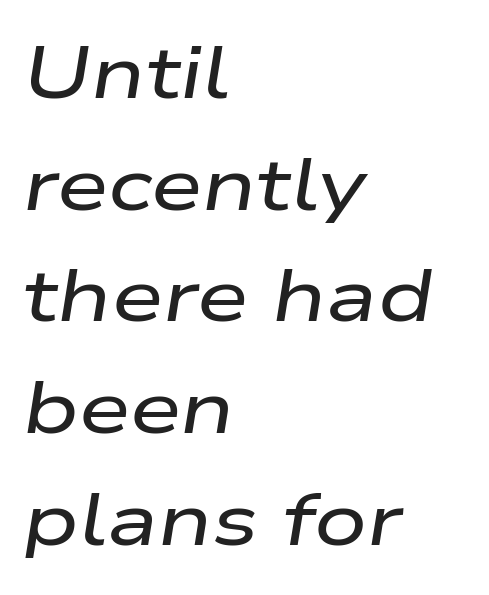
The image shows 74 px wide type, italic (leaning right); set left-aligned, normal line spacing (1.51x), normal letter spacing, not underlined; low stroke contrast and a medium x-height.
